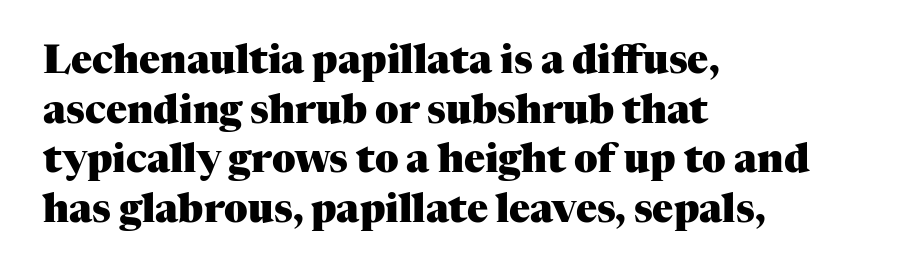
Q: Is the text bold? A: Yes.
Q: Is the text italic (slanted)? A: No, it is upright.
Q: Is the typeface a serif or a sans-serif typeface? A: Serif.
Q: Is the text underlined? A: No.
Q: How is the paragraph aligned? A: Left-aligned.
Q: Is the spacing between letters normal or unusually wide? A: Normal.
Q: Is the spacing between lines tight, normal or loose? A: Normal.
Q: Width (condensed, normal, or wide)? A: Normal.
Q: Stroke contrast? A: Medium.
Q: x-height? A: Medium.
Q: Monospaced? A: No.
